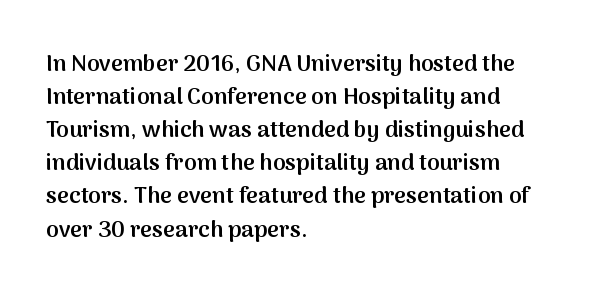
The image shows 23 px text type, upright; set left-aligned, normal line spacing (1.44x), normal letter spacing, not underlined.
